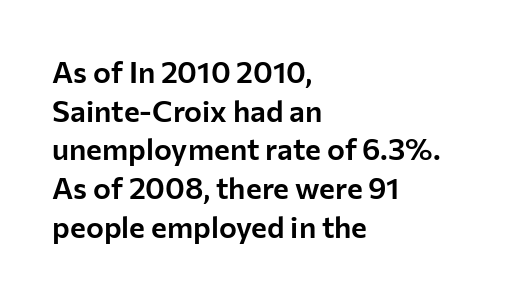
{"serif": "no", "italic": "no", "width": "normal", "stroke_contrast": "low", "x_height": "medium", "monospaced": "no", "underline": "no", "align": "left", "line_spacing": "normal", "line_spacing_ratio": 1.29, "letter_spacing": "normal", "letter_spacing_em": 0.0, "glyph_px": 30}
